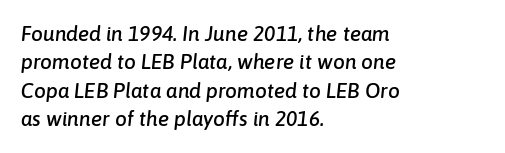
Q: Is the text italic (slanted)? A: Yes, it leans right by about 6 degrees.
Q: Is the text underlined? A: No.
Q: How is the paragraph aligned? A: Left-aligned.
Q: Is the spacing between letters normal or unusually wide? A: Normal.
Q: Is the spacing between lines tight, normal or loose? A: Normal.
